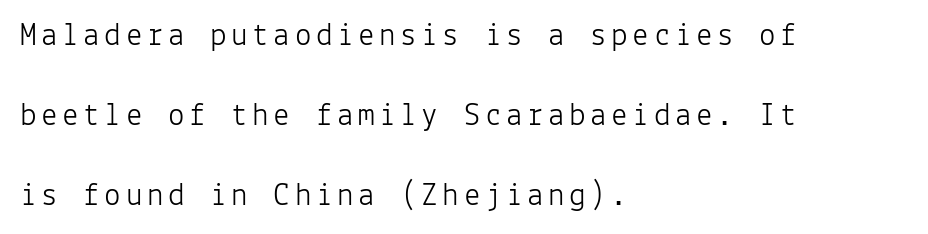
The image shows 33 px light sans-serif type, upright, monospaced; set left-aligned, loose line spacing (2.42x), not underlined; low stroke contrast and a medium x-height.
